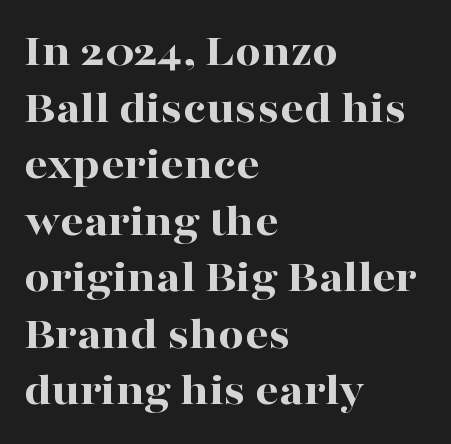
Alignment: flush left. These lines are rendered in a variable-pitch font. The rendering keeps characters at their native spacing. The glyphs in this specimen are seriffed. Every letter is thick-stroked: bold, no question.
